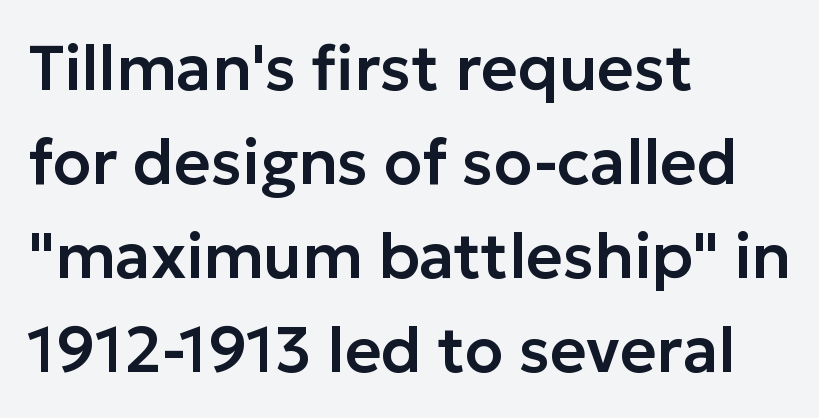
Horizontal alignment here is leftward, the default for most running prose. Examine the stroke ends and you'll find no serifs. Has an underline been added? It has not. The rendering uses natural spacing where letterforms have individual widths. Words appear dense and cohesive because spacing is normal. These lines sit exactly where default settings would place them.
